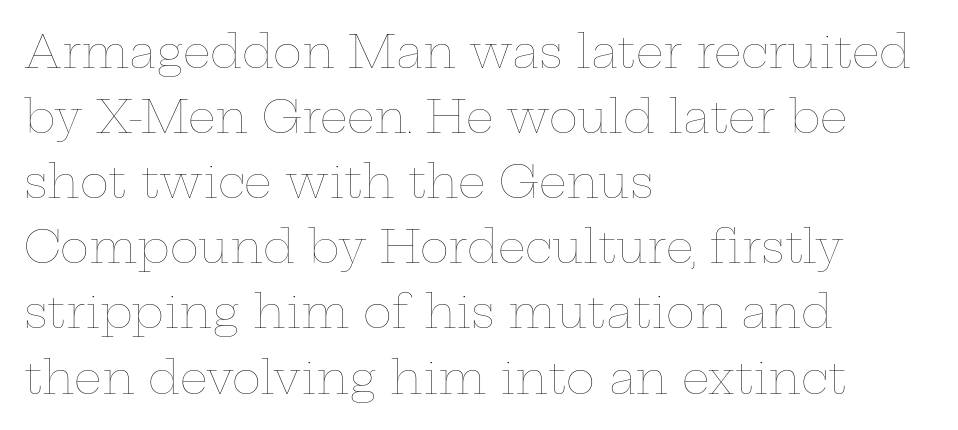
Q: Is the text bold? A: No.
Q: Is the text italic (slanted)? A: No, it is upright.
Q: Is the text underlined? A: No.
Q: How is the paragraph aligned? A: Left-aligned.
Q: Is the spacing between letters normal or unusually wide? A: Normal.
Q: Is the spacing between lines tight, normal or loose? A: Normal.
Q: Width (condensed, normal, or wide)? A: Wide.
Q: Stroke contrast? A: Low.
Q: x-height? A: Medium.
Q: Monospaced? A: No.
